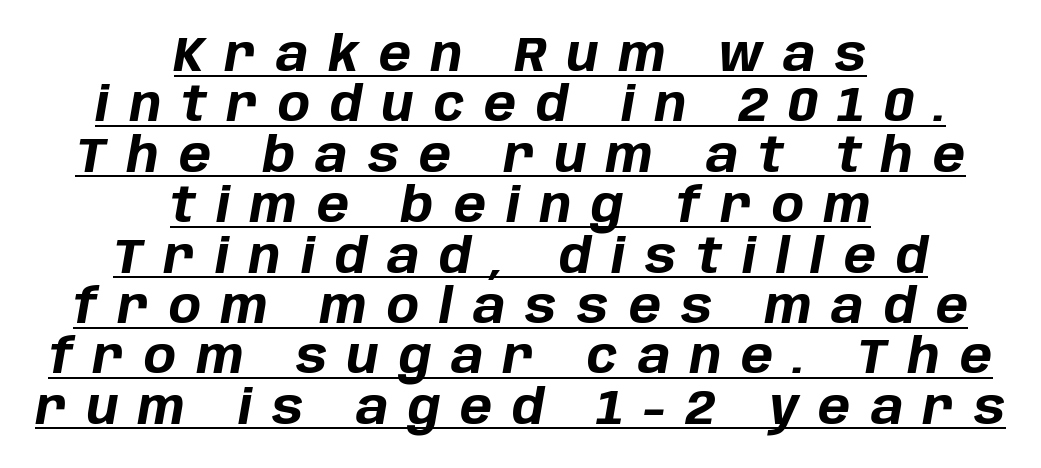
{"italic": "yes", "lean": "right", "slant_degrees": 10, "bold": "yes", "weight": "bold", "width": "normal", "stroke_contrast": "low", "x_height": "large", "monospaced": "no", "underline": "yes", "align": "center", "line_spacing": "tight", "line_spacing_ratio": 1.05, "letter_spacing": "wide", "letter_spacing_em": 0.42, "glyph_px": 48}
